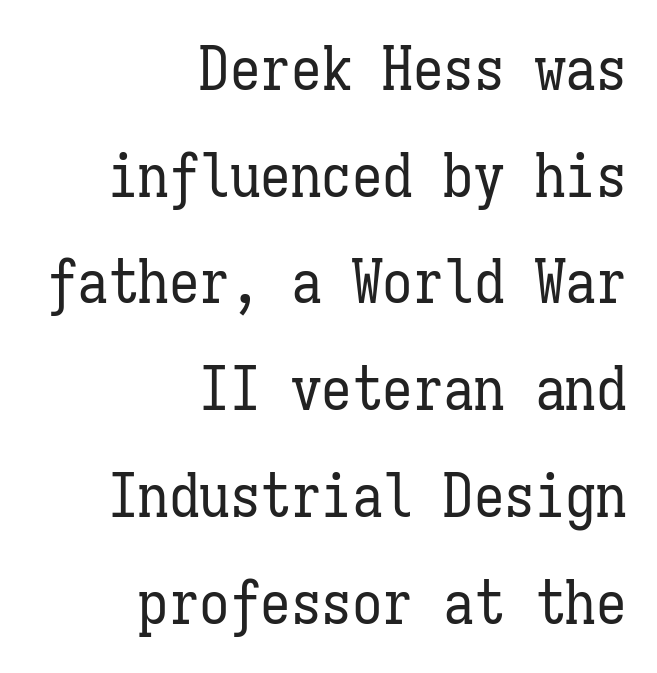
{"italic": "no", "bold": "no", "weight": "regular", "width": "condensed", "stroke_contrast": "low", "x_height": "medium", "monospaced": "yes", "underline": "no", "align": "right", "line_spacing_ratio": 1.75, "letter_spacing": "normal", "letter_spacing_em": 0.0, "glyph_px": 61}
